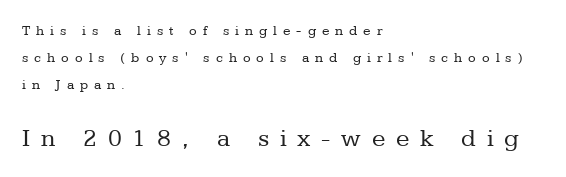
{"italic": "no", "bold": "no", "underline": "no", "align": "left", "line_spacing": "loose", "line_spacing_ratio": 1.93, "letter_spacing": "wide", "letter_spacing_em": 0.43, "larger_block": "second", "size_ratio": 1.79, "glyph_px": 25}
